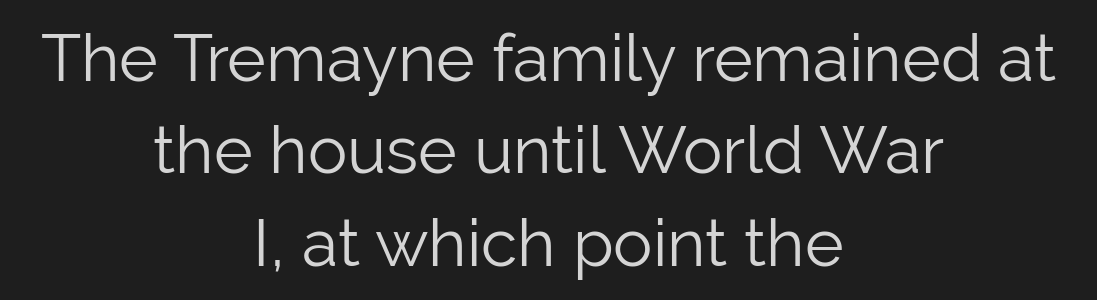
{"serif": "no", "italic": "no", "bold": "no", "weight": "light", "width": "normal", "stroke_contrast": "low", "x_height": "medium", "monospaced": "no", "underline": "no", "align": "center", "line_spacing": "normal", "line_spacing_ratio": 1.4, "letter_spacing": "normal", "letter_spacing_em": 0.0, "glyph_px": 66}
